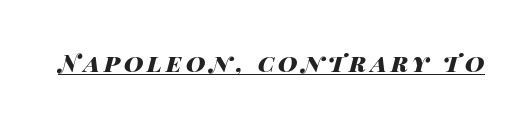
{"italic": "yes", "lean": "right", "slant_degrees": 14, "bold": "yes", "underline": "yes", "glyph_px": 24}
